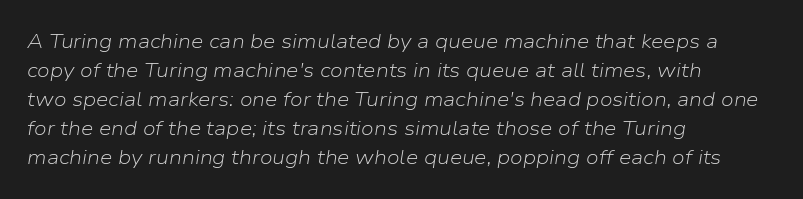
{"italic": "yes", "lean": "right", "slant_degrees": 9, "bold": "no", "underline": "no", "align": "left", "line_spacing": "normal", "line_spacing_ratio": 1.45, "letter_spacing": "normal", "letter_spacing_em": 0.0, "glyph_px": 20}
